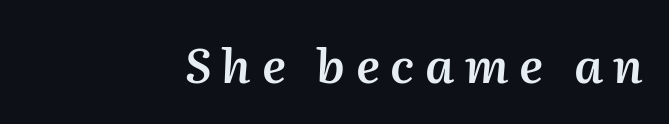
{"italic": "yes", "lean": "right", "slant_degrees": 2, "bold": "semi", "weight": "semibold", "width": "normal", "stroke_contrast": "medium", "x_height": "medium", "monospaced": "no", "underline": "no", "align": "right", "letter_spacing": "wide", "letter_spacing_em": 0.22, "glyph_px": 48}
